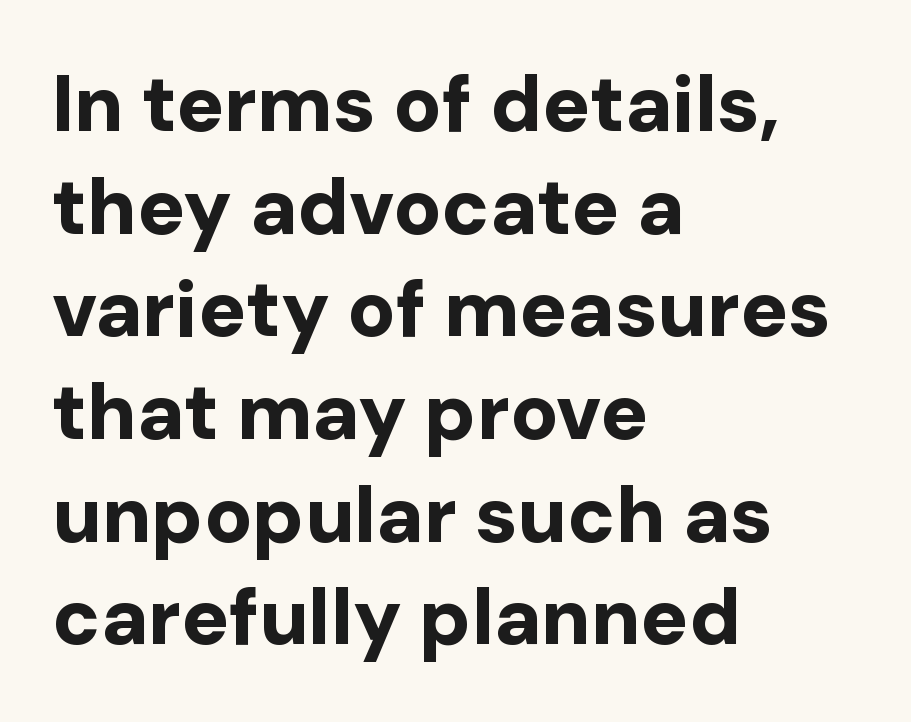
The strip under each line holds only bare page. The line-height multiplier appears to be the usual default. Spacing verdict: proportional, widths tailored to each character. In CSS terms this would be text-align: left. The type sits square on the baseline with zero lean. A typesetter would label this face a sans.
